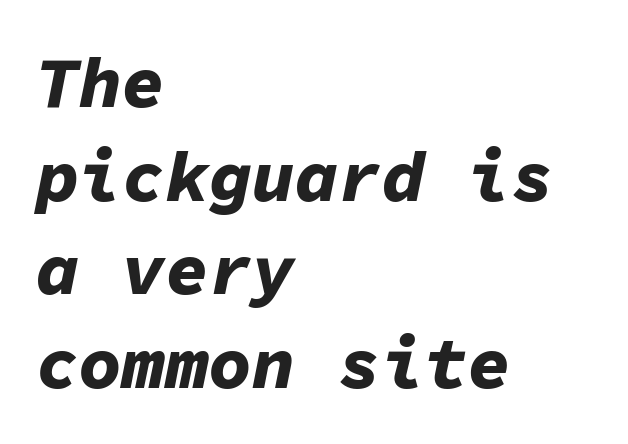
The passage shown is typed in a monospace face where columns stay perfectly aligned. Has an underline been added? It has not. A typesetter would call this zero additional tracking. Heavy, bold letterforms.
